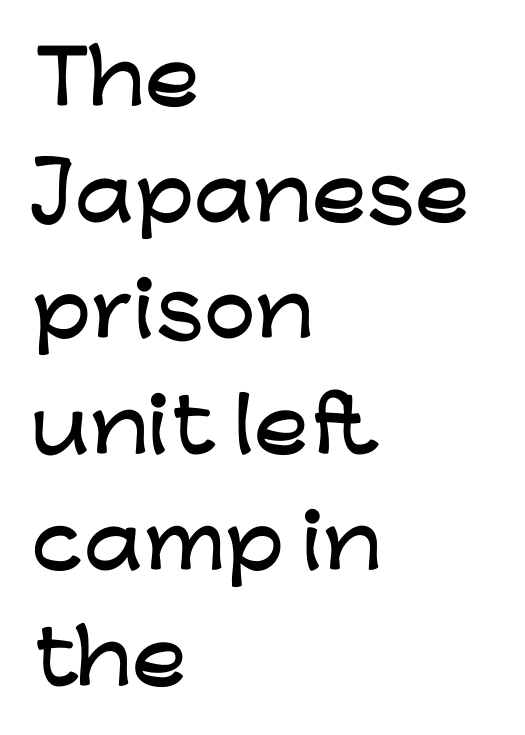
This rendering uses left alignment, leaving the right contour irregular. These lines were composed using upright roman letters. Characters follow at the spacing the type designer built in. Vertical spacing — default. The specimen omits any rule beneath the text block's lines. These lines are rendered in a variable-pitch font.
